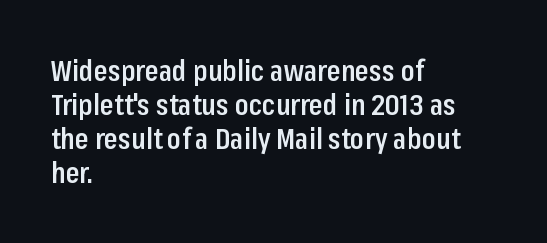
The image shows 28 px semibold, condensed sans-serif type, upright; set left-aligned, line spacing 1.21x, normal letter spacing, not underlined; low stroke contrast and a medium x-height.
